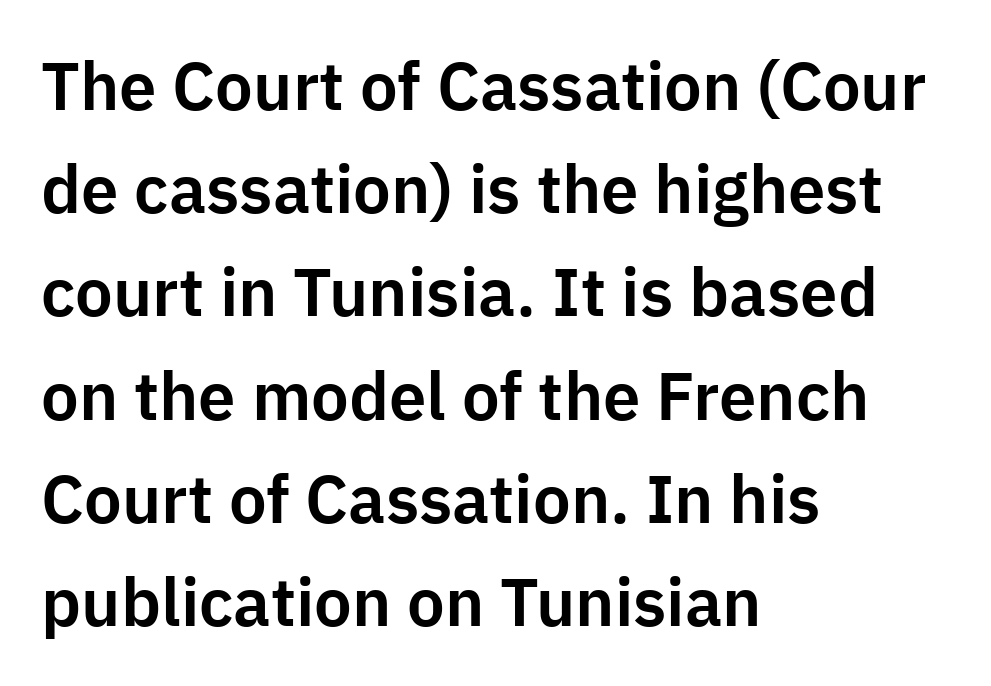
The image shows 67 px sans-serif type, upright; set left-aligned, normal line spacing (1.54x), normal letter spacing, not underlined; low stroke contrast and a medium x-height.
